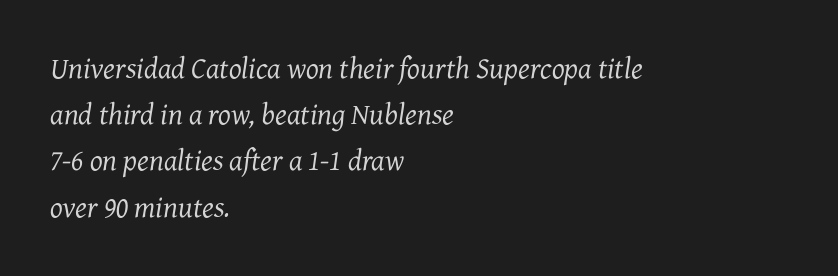
Looking at the ascenders, they clearly lean. Line starts are locked; line ends wander. Type style note: has serifs. The font sits on the lighter half of the weight spectrum, regular included. The space beneath each line is pristine and unruled. Quick note: interline space is typical.
